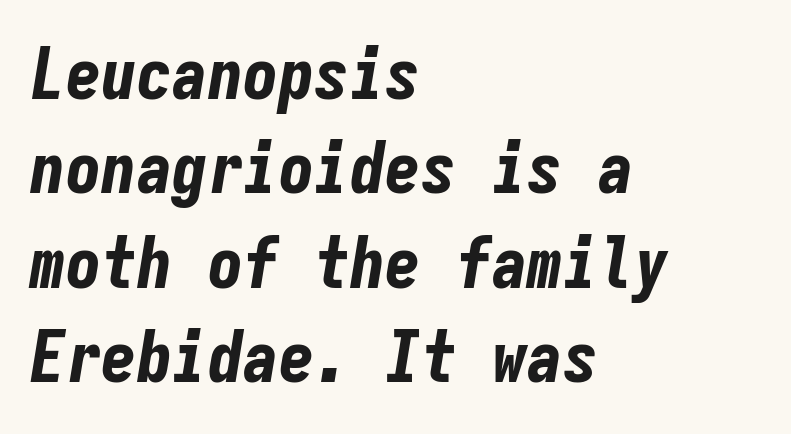
{"italic": "yes", "lean": "right", "slant_degrees": 9, "bold": "yes", "weight": "bold", "width": "condensed", "stroke_contrast": "low", "x_height": "medium", "monospaced": "yes", "underline": "no", "align": "left", "line_spacing": "normal", "line_spacing_ratio": 1.33, "letter_spacing": "normal", "letter_spacing_em": 0.0, "glyph_px": 71}
